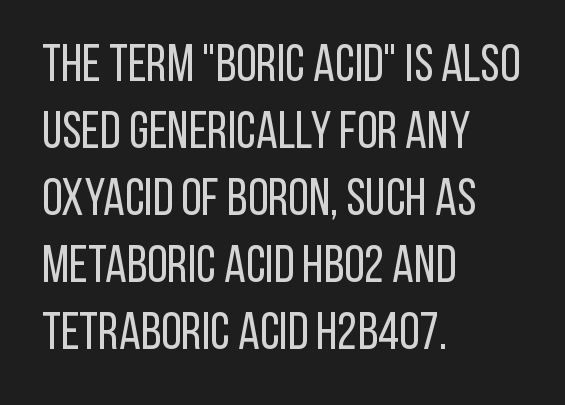
{"serif": "no", "italic": "no", "bold": "no", "weight": "regular", "width": "condensed", "stroke_contrast": "low", "x_height": "large", "monospaced": "no", "underline": "no", "align": "left", "line_spacing": "normal", "line_spacing_ratio": 1.29, "letter_spacing": "normal", "letter_spacing_em": 0.0, "glyph_px": 52}
